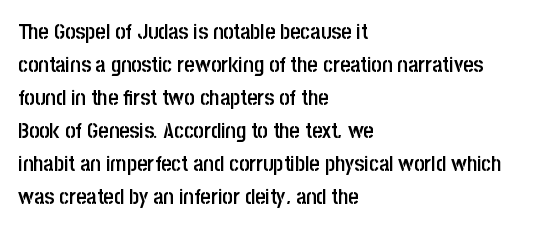
{"italic": "no", "bold": "semi", "underline": "no", "align": "left", "line_spacing": "normal", "line_spacing_ratio": 1.5, "letter_spacing": "normal", "letter_spacing_em": 0.0, "glyph_px": 22}
